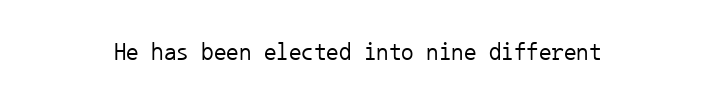
{"italic": "no", "bold": "no", "underline": "no", "letter_spacing": "normal", "letter_spacing_em": 0.0, "glyph_px": 25}
